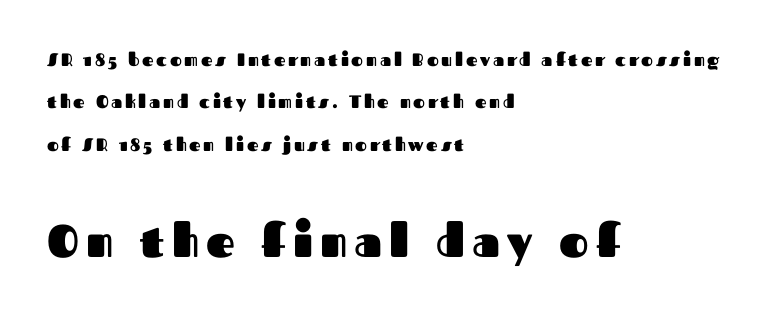
The designer dialed line spacing up above the default. The zone under the glyphs is completely vacant. This sample uses a sans-serif face. Weight: bold.
